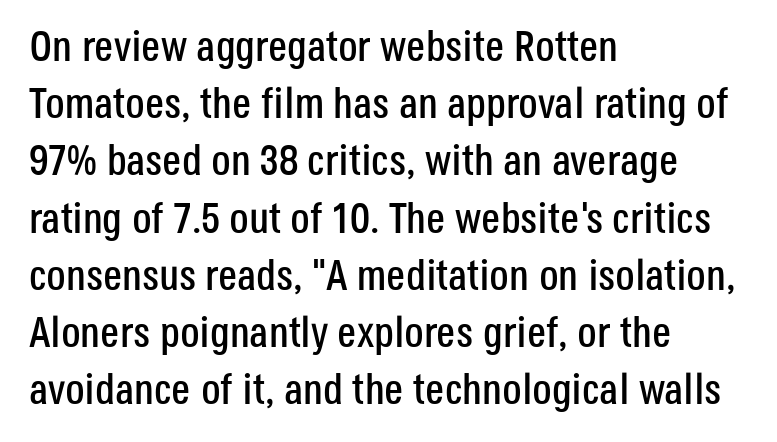
{"serif": "no", "italic": "no", "width": "condensed", "stroke_contrast": "low", "x_height": "large", "monospaced": "no", "underline": "no", "align": "left", "line_spacing": "normal", "line_spacing_ratio": 1.33, "letter_spacing": "normal", "letter_spacing_em": 0.0, "glyph_px": 43}
